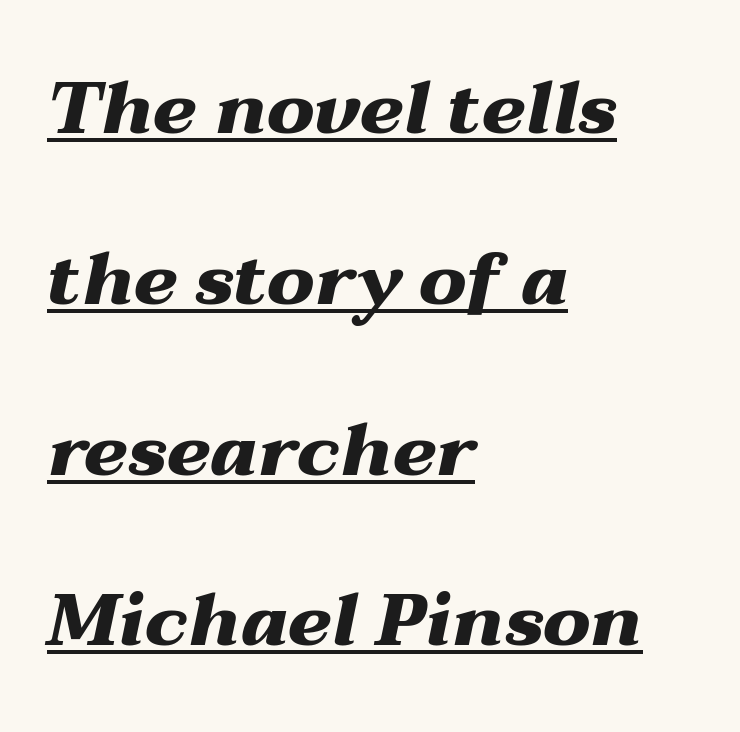
{"italic": "yes", "lean": "right", "slant_degrees": 12, "bold": "yes", "weight": "heavy", "width": "wide", "stroke_contrast": "medium", "x_height": "medium", "monospaced": "no", "underline": "yes", "align": "left", "line_spacing": "loose", "line_spacing_ratio": 2.34, "letter_spacing": "normal", "letter_spacing_em": 0.0, "glyph_px": 73}
